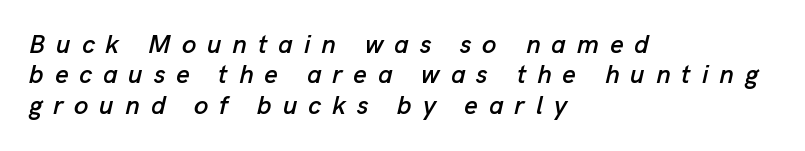
The image shows 26 px text type, italic (leaning right); set left-aligned, line spacing 1.17x, unusually wide letter spacing (+0.42 em), not underlined.
